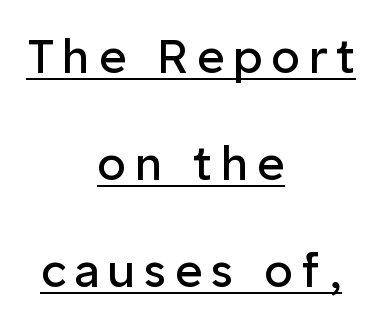
The lines are quadded center. A typesetter would mark this as roman, not italic. Check where the strokes stop: nothing finishes them off — pure sans. Airy leading. This sample has the flowing, uneven cadence of proportional lettering. Caption: face not bold, strokes unweighted.
